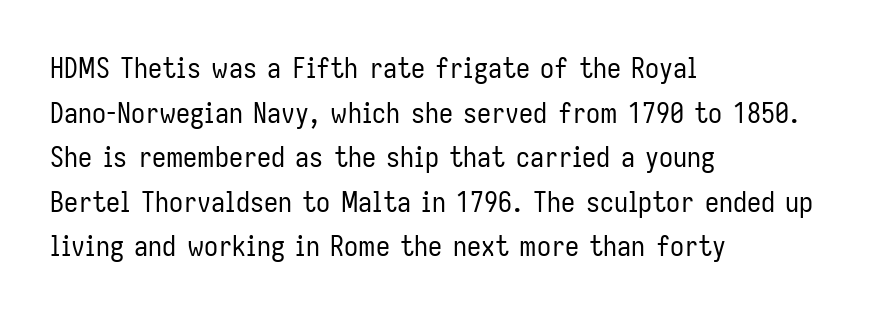
The letters stand upright; this is a roman face. No extra ink here — the face is not bold. The text block is weighted toward the left margin, trailing off unevenly rightward. Normally led — the rows are evenly, conventionally spaced. Descenders are the only things crossing below the line.
